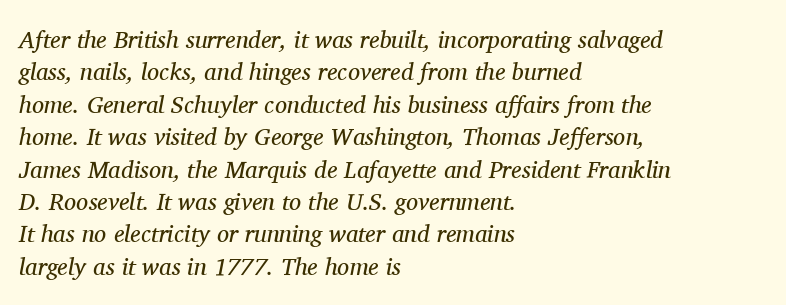
{"italic": "yes", "lean": "right", "slant_degrees": 11, "bold": "no", "underline": "no", "align": "left", "line_spacing": "normal", "line_spacing_ratio": 1.35, "letter_spacing": "normal", "letter_spacing_em": 0.0, "glyph_px": 24}
